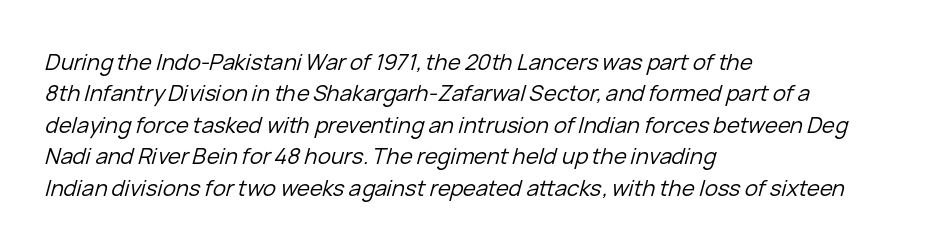
The image shows 22 px text type, italic (leaning right); set left-aligned, normal line spacing (1.43x), normal letter spacing, not underlined.
